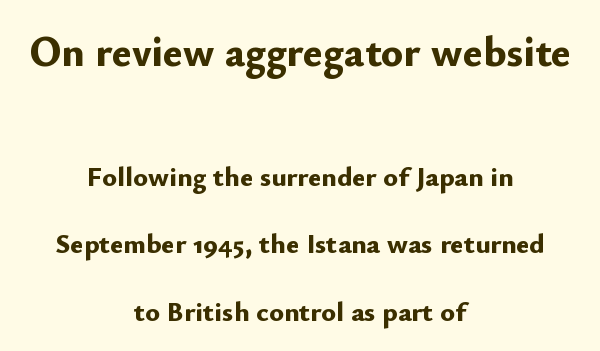
{"serif": "no", "italic": "no", "bold": "yes", "weight": "bold", "width": "normal", "stroke_contrast": "low", "x_height": "small", "monospaced": "no", "underline": "no", "align": "center", "line_spacing": "loose", "line_spacing_ratio": 2.41, "letter_spacing": "normal", "letter_spacing_em": 0.0, "larger_block": "first", "size_ratio": 1.5, "glyph_px": 42}
